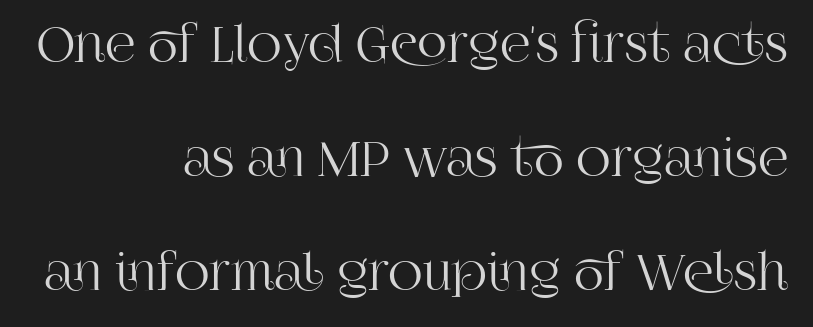
Q: Is the text italic (slanted)? A: No, it is upright.
Q: Is the typeface a serif or a sans-serif typeface? A: Serif.
Q: Is the text underlined? A: No.
Q: How is the paragraph aligned? A: Right-aligned.
Q: Is the spacing between letters normal or unusually wide? A: Normal.
Q: Is the spacing between lines tight, normal or loose? A: Loose.
Q: Width (condensed, normal, or wide)? A: Normal.
Q: Stroke contrast? A: High.
Q: x-height? A: Large.
Q: Monospaced? A: No.
